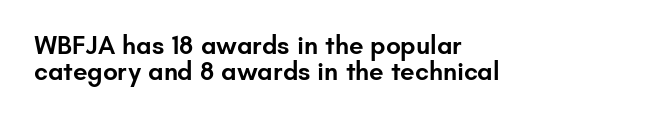
{"italic": "no", "bold": "semi", "underline": "no", "align": "left", "line_spacing": "tight", "line_spacing_ratio": 0.99, "letter_spacing": "normal", "letter_spacing_em": 0.0, "glyph_px": 26}
